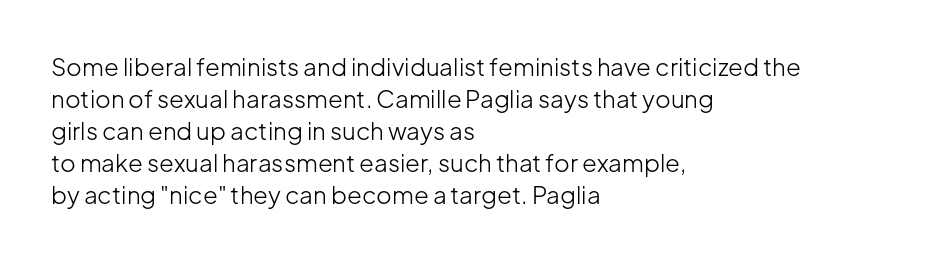
A bare baseline throughout the passage. Does the lettering tilt? It doesn't — this is upright. Leftover space on each line is placed entirely after the last word. Regarding leading, the lines here are spaced in the standard way. Inter-character spacing is left at the font's built-in metrics. Compared with a typical body face, this is equally light or lighter still.
